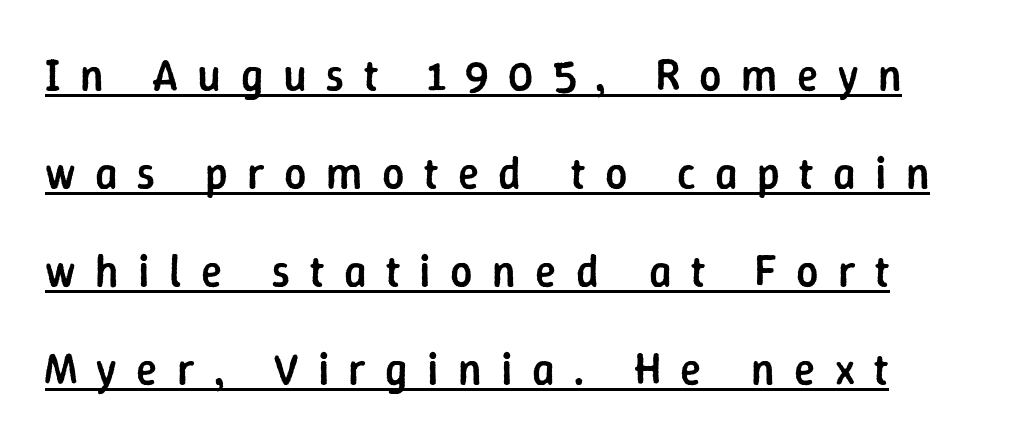
Q: Is the text bold? A: Semi-bold.
Q: Is the text italic (slanted)? A: No, it is upright.
Q: Is the typeface a serif or a sans-serif typeface? A: Sans-serif.
Q: Is the text underlined? A: Yes.
Q: How is the paragraph aligned? A: Left-aligned.
Q: Is the spacing between letters normal or unusually wide? A: Unusually wide.
Q: Is the spacing between lines tight, normal or loose? A: Loose.
Q: Width (condensed, normal, or wide)? A: Normal.
Q: Stroke contrast? A: Low.
Q: x-height? A: Medium.
Q: Monospaced? A: No.
